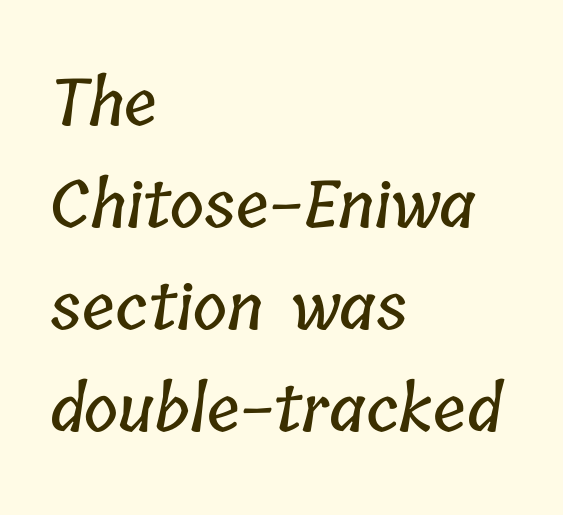
Leading: standard. Glyph-to-glyph distance matches everyday printed text. Note the varied advance widths — an 'i' is clearly narrower than an 'm'. Descenders are the only things crossing below the line. Line starts are locked; line ends wander.
